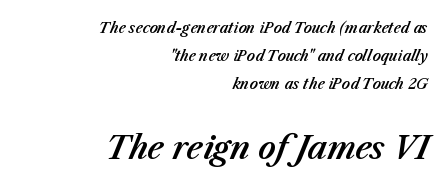
{"italic": "yes", "lean": "right", "slant_degrees": 23, "width": "normal", "stroke_contrast": "medium", "x_height": "medium", "monospaced": "no", "underline": "no", "align": "right", "line_spacing": "loose", "line_spacing_ratio": 2.0, "letter_spacing": "normal", "letter_spacing_em": 0.0, "larger_block": "second", "size_ratio": 2.21, "glyph_px": 31}
